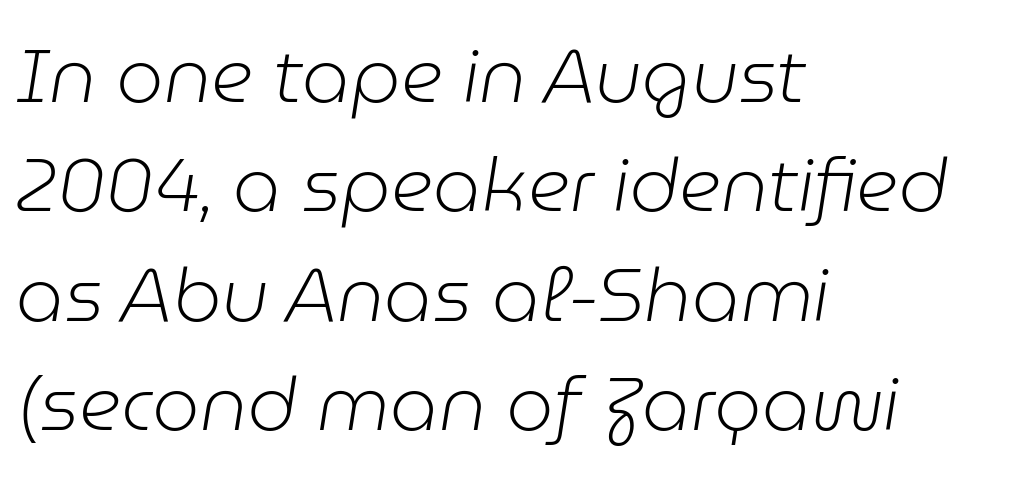
Q: Is the text bold? A: No.
Q: Is the text italic (slanted)? A: Yes, it leans right by about 9 degrees.
Q: Is the text underlined? A: No.
Q: How is the paragraph aligned? A: Left-aligned.
Q: Is the spacing between letters normal or unusually wide? A: Normal.
Q: Is the spacing between lines tight, normal or loose? A: Normal.
Q: Width (condensed, normal, or wide)? A: Normal.
Q: Stroke contrast? A: Low.
Q: x-height? A: Medium.
Q: Monospaced? A: No.
